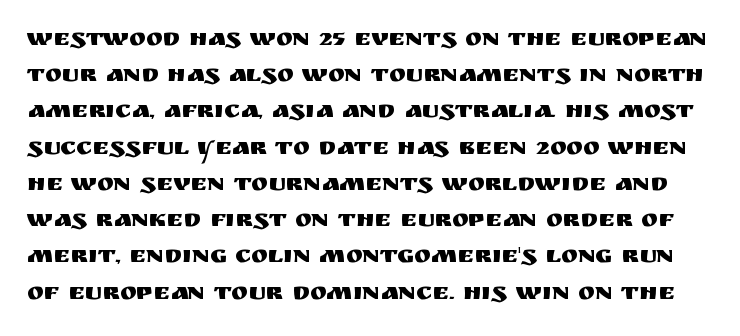
Q: Is the text italic (slanted)? A: No, it is upright.
Q: Is the text underlined? A: No.
Q: Is the spacing between letters normal or unusually wide? A: Normal.
Q: Is the spacing between lines tight, normal or loose? A: Normal.
